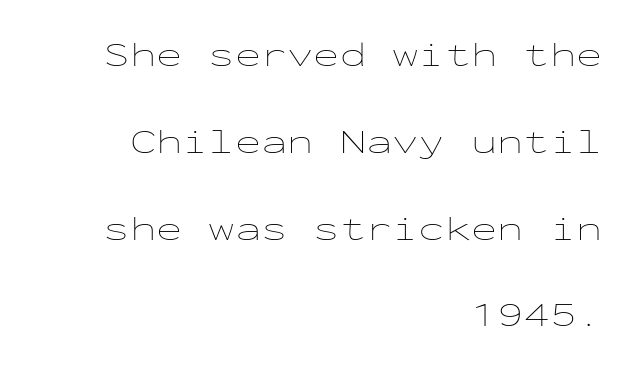
{"italic": "no", "bold": "no", "weight": "thin", "width": "wide", "stroke_contrast": "low", "x_height": "medium", "monospaced": "yes", "underline": "no", "align": "right", "line_spacing": "loose", "line_spacing_ratio": 2.48, "letter_spacing": "normal", "letter_spacing_em": 0.0, "glyph_px": 35}
